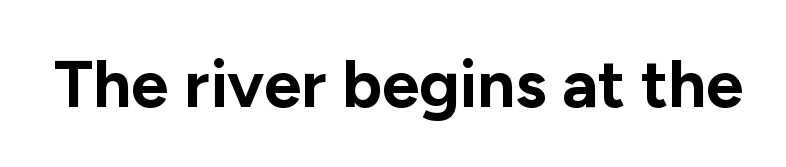
Only glyphs here, with clear space below each row. You'd pick this weight for a headline — it's a proper bold. These lines are rendered in a variable-pitch font. Nothing unusual about the tracking: characters are spaced as the font intends.
